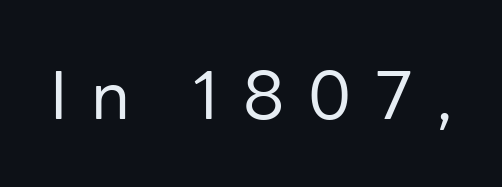
No extra ink here — the face is not bold. Style check: upright. Is this a fixed-width face? No — the glyphs have proportional, varying widths. Unlike a traditional serif, this face leaves its strokes unadorned. The zone under the glyphs is completely vacant.
